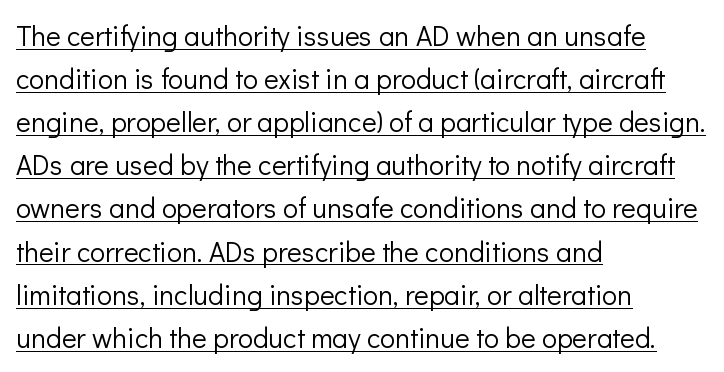
Left-aligned paragraph, ragged on the right. Normally led — the rows are evenly, conventionally spaced. Each letter keeps its own natural width here, so spacing adapts to shape. Students, observe the line beneath the letters — that is underlining. Letters have the restrained weight of plain body copy at most. The face used here is rendered with its standard letterfit.
